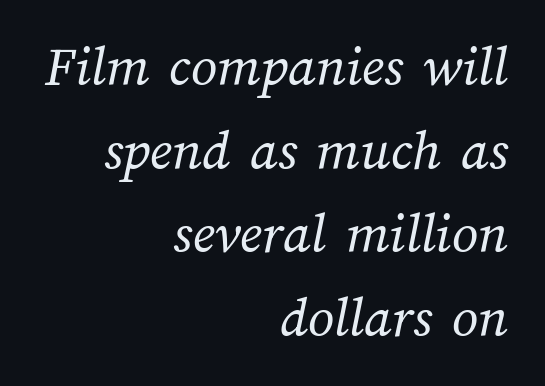
{"bold": "no", "weight": "regular", "width": "normal", "stroke_contrast": "medium", "x_height": "medium", "monospaced": "no", "underline": "no", "align": "right", "line_spacing": "normal", "line_spacing_ratio": 1.44, "letter_spacing": "normal", "letter_spacing_em": 0.0, "glyph_px": 58}
